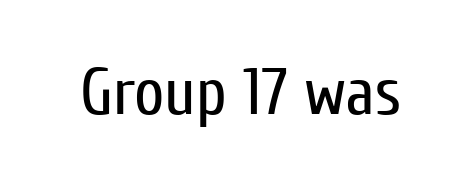
Q: Is the text bold? A: No.
Q: Is the text italic (slanted)? A: No, it is upright.
Q: Is the typeface a serif or a sans-serif typeface? A: Sans-serif.
Q: Is the text underlined? A: No.
Q: Is the spacing between letters normal or unusually wide? A: Normal.
Q: Width (condensed, normal, or wide)? A: Condensed.
Q: Stroke contrast? A: Low.
Q: x-height? A: Medium.
Q: Monospaced? A: No.
